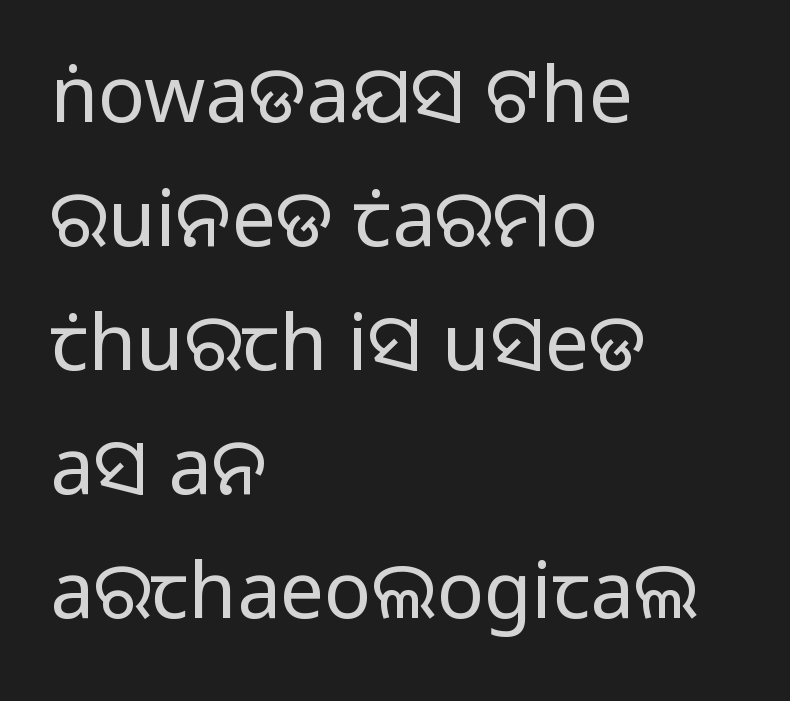
Q: Is the text bold? A: No.
Q: Is the text italic (slanted)? A: No, it is upright.
Q: Is the typeface a serif or a sans-serif typeface? A: Sans-serif.
Q: Is the text underlined? A: No.
Q: How is the paragraph aligned? A: Left-aligned.
Q: Is the spacing between letters normal or unusually wide? A: Normal.
Q: Is the spacing between lines tight, normal or loose? A: Normal.
Q: Width (condensed, normal, or wide)? A: Normal.
Q: Stroke contrast? A: Low.
Q: x-height? A: Medium.
Q: Monospaced? A: No.
